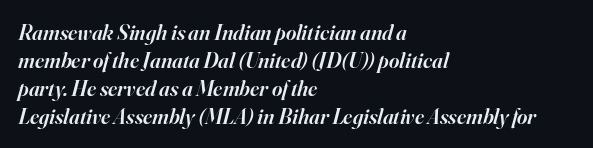
The image shows 22 px text type, italic (leaning right); set left-aligned, normal line spacing (1.27x), normal letter spacing, not underlined.
